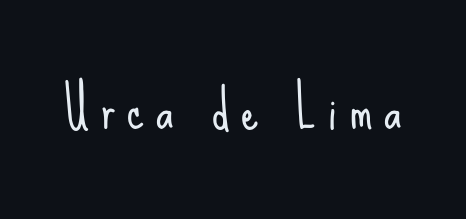
Q: Is the text bold? A: No.
Q: Is the text italic (slanted)? A: No, it is upright.
Q: Is the typeface a serif or a sans-serif typeface? A: Sans-serif.
Q: Is the text underlined? A: No.
Q: Is the spacing between letters normal or unusually wide? A: Unusually wide.
Q: Width (condensed, normal, or wide)? A: Condensed.
Q: Stroke contrast? A: Low.
Q: x-height? A: Small.
Q: Monospaced? A: No.
